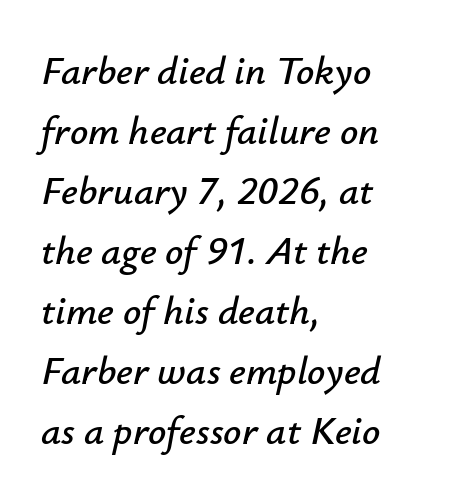
{"italic": "yes", "lean": "right", "slant_degrees": 12, "width": "normal", "stroke_contrast": "low", "x_height": "small", "monospaced": "no", "underline": "no", "align": "left", "line_spacing": "normal", "line_spacing_ratio": 1.5, "letter_spacing": "normal", "letter_spacing_em": 0.0, "glyph_px": 40}
